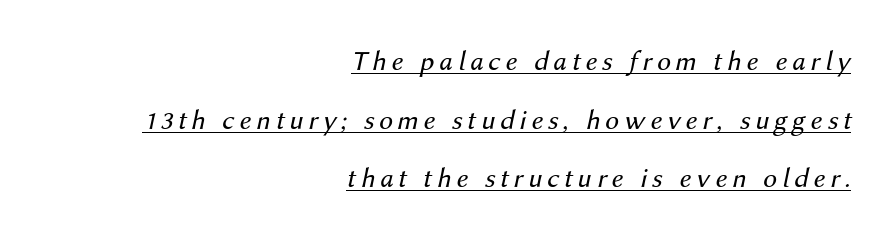
Caption: multi-line text, flush right, ragged left. The characters are drawn with everyday or finer stroke widths. Slant detected: the letters are inclined. A baseline rule has been typeset under these characters. Whoever set this chose breathing room over compactness in the vertical rhythm.
